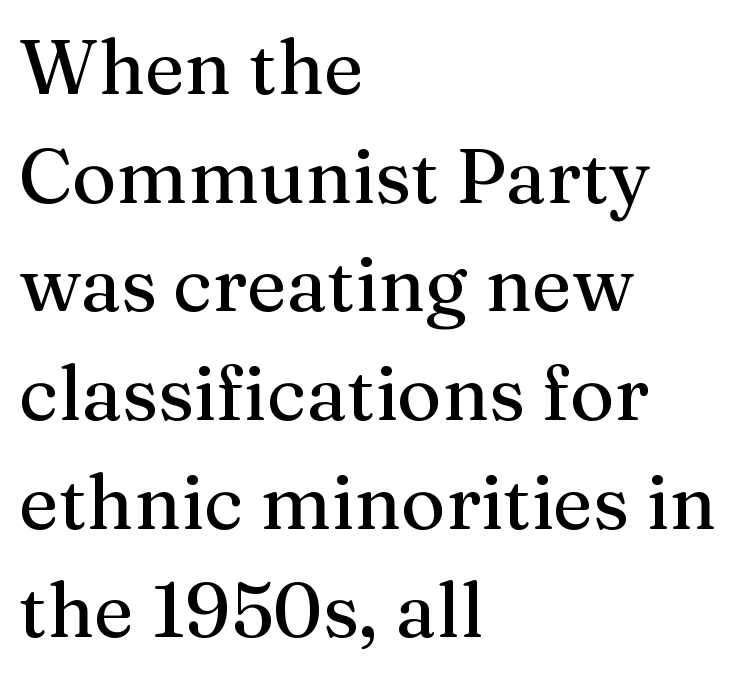
Q: Is the text italic (slanted)? A: No, it is upright.
Q: Is the typeface a serif or a sans-serif typeface? A: Serif.
Q: Is the text underlined? A: No.
Q: How is the paragraph aligned? A: Left-aligned.
Q: Is the spacing between letters normal or unusually wide? A: Normal.
Q: Is the spacing between lines tight, normal or loose? A: Normal.
Q: Width (condensed, normal, or wide)? A: Normal.
Q: Stroke contrast? A: Medium.
Q: x-height? A: Medium.
Q: Monospaced? A: No.
